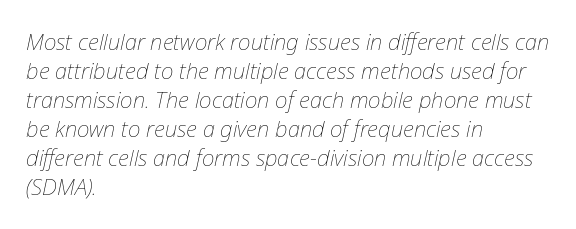
{"italic": "yes", "lean": "right", "slant_degrees": 12, "bold": "no", "underline": "no", "align": "left", "line_spacing": "normal", "line_spacing_ratio": 1.32, "letter_spacing": "normal", "letter_spacing_em": 0.0, "glyph_px": 22}
